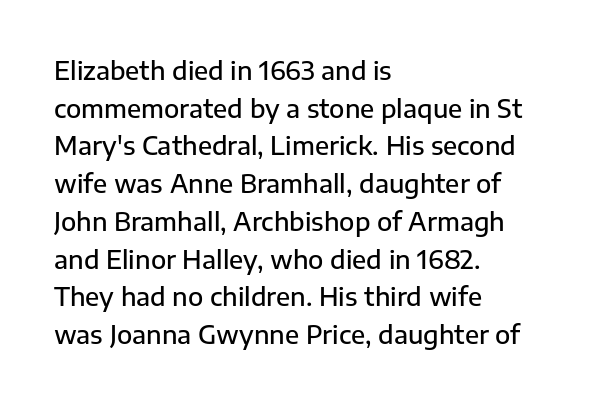
The image shows 25 px text type, upright; set left-aligned, normal line spacing (1.51x), normal letter spacing, not underlined.
